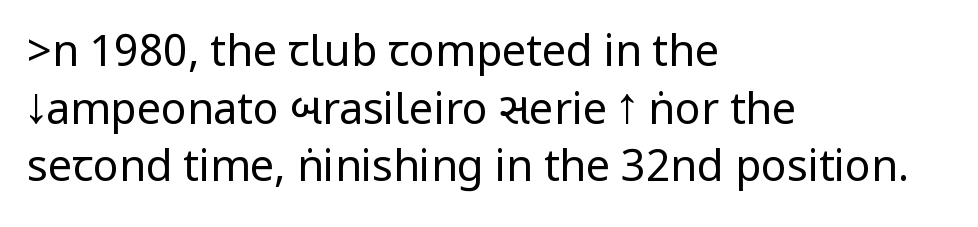
Q: Is the text bold? A: No.
Q: Is the text italic (slanted)? A: No, it is upright.
Q: Is the typeface a serif or a sans-serif typeface? A: Sans-serif.
Q: Is the text underlined? A: No.
Q: How is the paragraph aligned? A: Left-aligned.
Q: Is the spacing between letters normal or unusually wide? A: Normal.
Q: Is the spacing between lines tight, normal or loose? A: Normal.
Q: Width (condensed, normal, or wide)? A: Condensed.
Q: Stroke contrast? A: Low.
